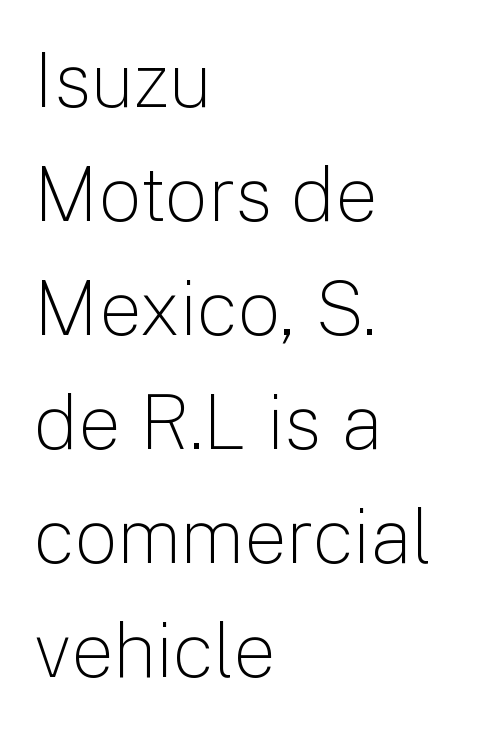
The image shows 76 px light sans-serif type, upright; set left-aligned, normal line spacing (1.5x), normal letter spacing, not underlined; low stroke contrast and a medium x-height.
